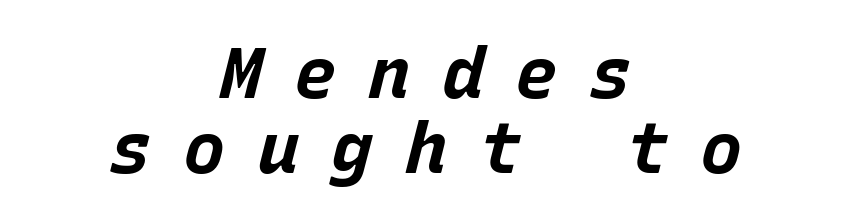
Q: Is the text bold? A: Yes.
Q: Is the text italic (slanted)? A: Yes, it leans right by about 15 degrees.
Q: Is the text underlined? A: No.
Q: How is the paragraph aligned? A: Centered.
Q: Is the spacing between letters normal or unusually wide? A: Unusually wide.
Q: Is the spacing between lines tight, normal or loose? A: Tight.
Q: Width (condensed, normal, or wide)? A: Normal.
Q: Stroke contrast? A: Low.
Q: x-height? A: Large.
Q: Monospaced? A: Yes.
